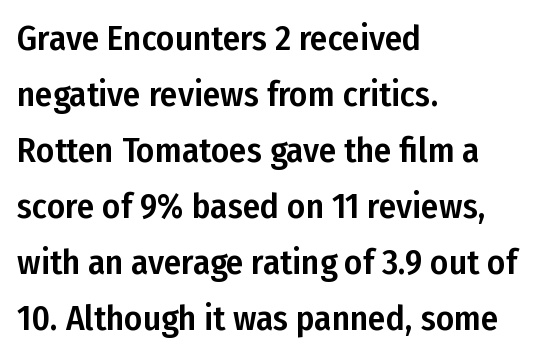
Q: Is the text italic (slanted)? A: No, it is upright.
Q: Is the typeface a serif or a sans-serif typeface? A: Sans-serif.
Q: Is the text underlined? A: No.
Q: How is the paragraph aligned? A: Left-aligned.
Q: Is the spacing between letters normal or unusually wide? A: Normal.
Q: Is the spacing between lines tight, normal or loose? A: Normal.
Q: Width (condensed, normal, or wide)? A: Condensed.
Q: Stroke contrast? A: Low.
Q: x-height? A: Medium.
Q: Monospaced? A: No.
